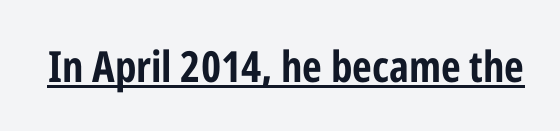
{"serif": "no", "italic": "no", "bold": "yes", "weight": "bold", "width": "condensed", "stroke_contrast": "low", "x_height": "medium", "monospaced": "no", "underline": "yes", "letter_spacing": "normal", "letter_spacing_em": 0.0, "glyph_px": 43}
